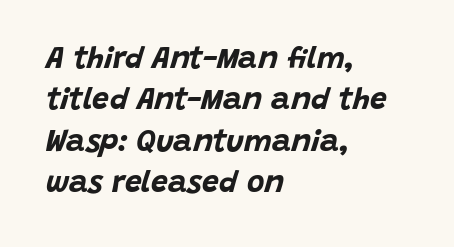
Has an underline been added? It has not. These lines stack with their left ends in a neat column. The letterforms sit shoulder to shoulder at normal distance. Chunky letters — that's bold for sure.
